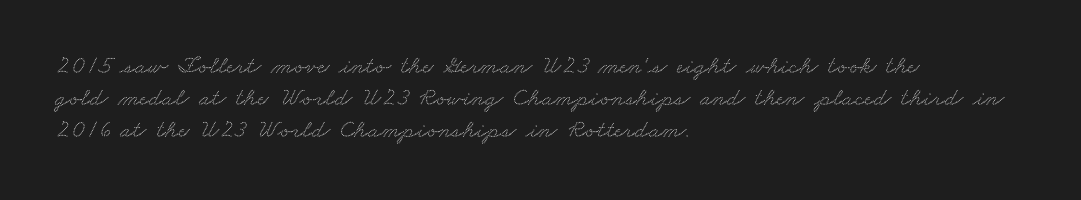
The image shows 25 px text type; set left-aligned, normal line spacing (1.28x), normal letter spacing, not underlined.
